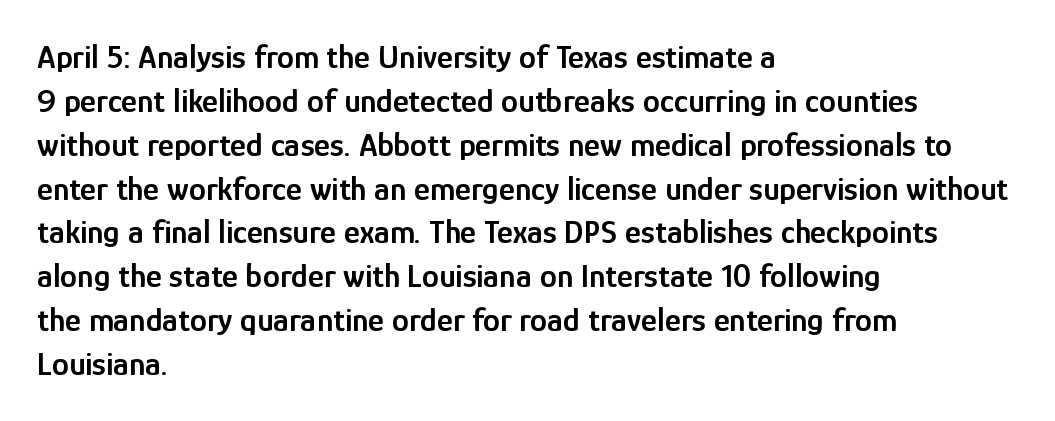
Classification — sans serif. Caption: semibold face, moderately heavy strokes. These lines are set flush left with a ragged right edge. The font's upright variant was chosen for this text. This block has exactly the height ordinary leading produces.
